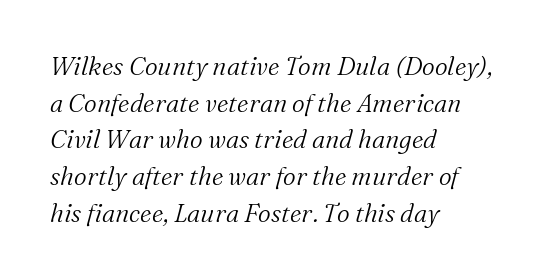
Q: Is the text bold? A: No.
Q: Is the text italic (slanted)? A: Yes, it leans right by about 16 degrees.
Q: Is the text underlined? A: No.
Q: How is the paragraph aligned? A: Left-aligned.
Q: Is the spacing between letters normal or unusually wide? A: Normal.
Q: Is the spacing between lines tight, normal or loose? A: Normal.
